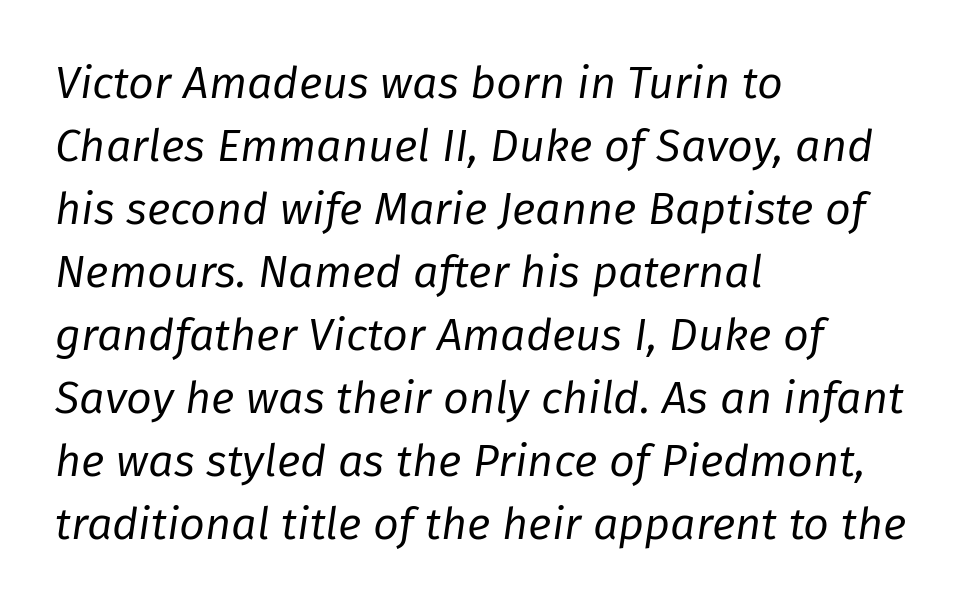
The gaps between neighbouring characters are ordinary and unremarkable. A typesetter would call this leading conventional body-copy spacing. Quick note: italic. Proportional: the letters do not fall into vertical columns.
